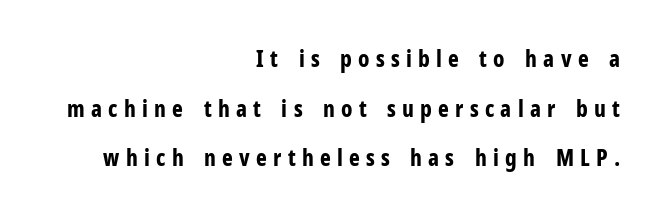
The strip under each line holds only bare page. Characters remain perfectly vertical along every line. Short note: letters widely spaced. Students, observe: this is what heavily led, spacious text looks like. The lines in this sample share a right terminus and differ only in where they begin.
